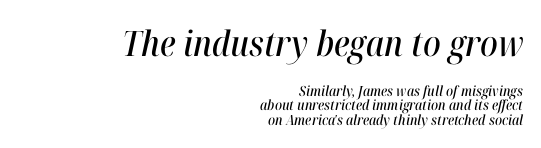
Q: Is the text italic (slanted)? A: Yes, it leans right by about 12 degrees.
Q: Is the text underlined? A: No.
Q: How is the paragraph aligned? A: Right-aligned.
Q: Is the spacing between letters normal or unusually wide? A: Normal.
Q: Is the spacing between lines tight, normal or loose? A: Tight.
Q: Which block of text is set in a larger size, the first (top) or the second (bottom)? A: The first (top) one.
Q: Width (condensed, normal, or wide)? A: Condensed.
Q: Stroke contrast? A: High.
Q: x-height? A: Medium.
Q: Monospaced? A: No.
